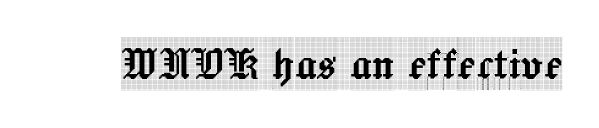
No extra tracking has been applied to these lines. The font family rendered here belongs to the serif group. If you drew a line through each stem, it would be perfectly vertical. Bare-footed words on every line. This sample has the flowing, uneven cadence of proportional lettering.
